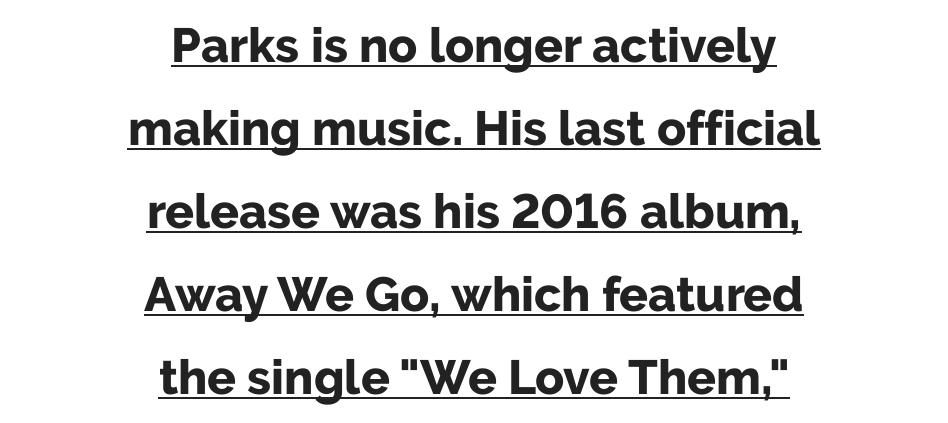
The image shows 48 px bold sans-serif type, upright; set centered, line spacing 1.73x, normal letter spacing, underlined; low stroke contrast and a medium x-height.
